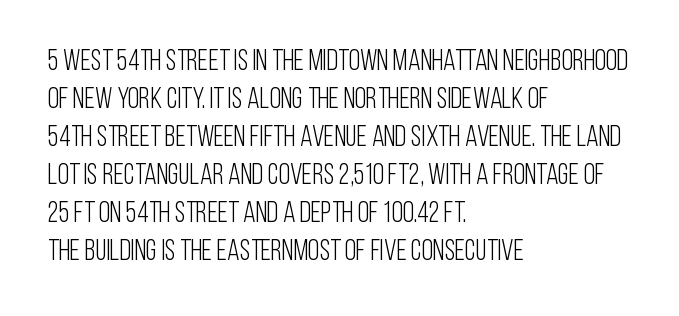
Beneath every word, the page is bare. Is this a heavy cut? Hardly; it is regular or lighter. Is there much room between lines? A standard amount, neither cramped nor airy. This rendering uses left alignment, leaving the right contour irregular. Is there any slant? The stems are plumb. Tracking here is standard; glyphs follow each other at the usual distance.
